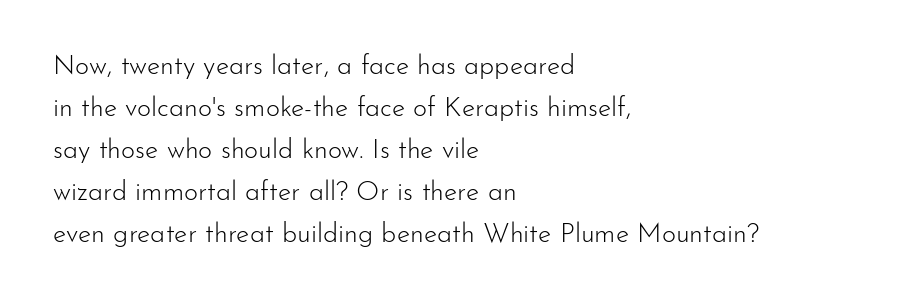
The image shows 27 px text type, upright; set left-aligned, normal line spacing (1.56x), normal letter spacing, not underlined.
